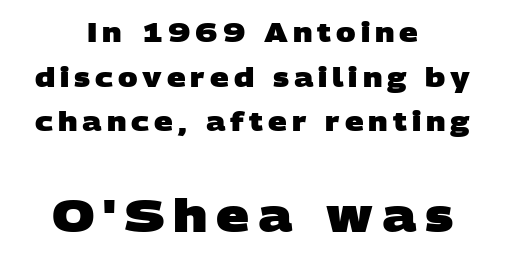
Q: Is the text bold? A: Yes.
Q: Is the typeface a serif or a sans-serif typeface? A: Sans-serif.
Q: Is the text underlined? A: No.
Q: How is the paragraph aligned? A: Centered.
Q: Which block of text is set in a larger size, the first (top) or the second (bottom)? A: The second (bottom) one.
Q: Width (condensed, normal, or wide)? A: Wide.
Q: Stroke contrast? A: Low.
Q: x-height? A: Large.
Q: Monospaced? A: No.
